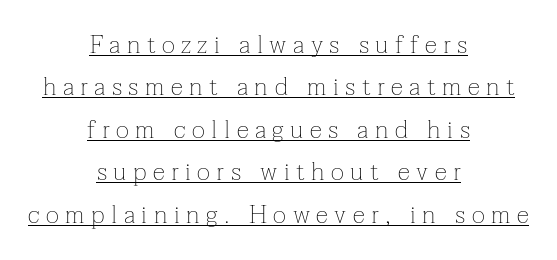
{"italic": "no", "bold": "no", "underline": "yes", "align": "center", "line_spacing": "normal", "line_spacing_ratio": 1.7, "letter_spacing": "wide", "letter_spacing_em": 0.26, "glyph_px": 25}
